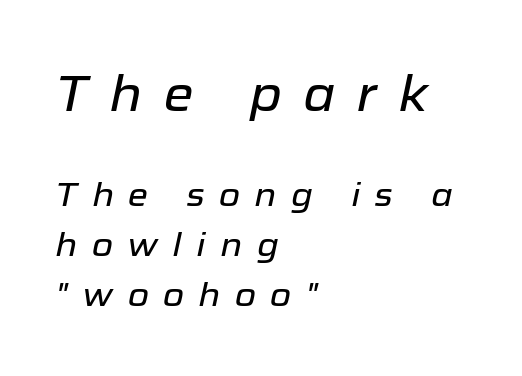
{"italic": "yes", "lean": "right", "slant_degrees": 12, "width": "normal", "stroke_contrast": "low", "x_height": "medium", "monospaced": "no", "underline": "no", "align": "left", "line_spacing": "normal", "line_spacing_ratio": 1.51, "letter_spacing": "wide", "letter_spacing_em": 0.43, "larger_block": "first", "size_ratio": 1.48, "glyph_px": 49}
